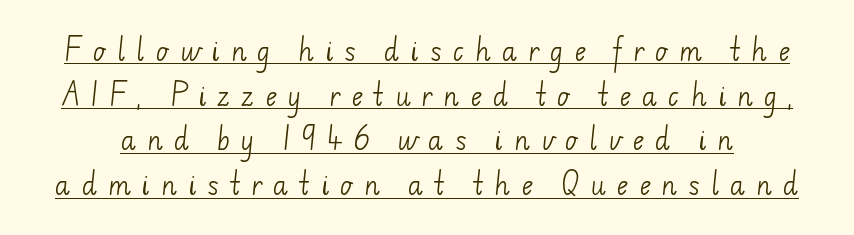
Q: Is the text bold? A: No.
Q: Is the text underlined? A: Yes.
Q: Is the spacing between letters normal or unusually wide? A: Unusually wide.
